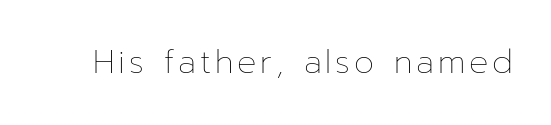
Italic: no, the glyphs are upright roman. Check under the words: just untouched page. This sample has the flowing, uneven cadence of proportional lettering. The letterforms sit at book weight or below.
